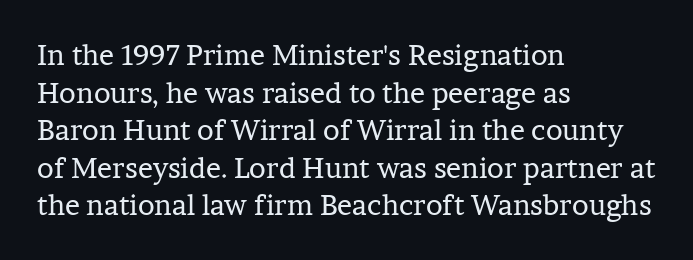
{"serif": "yes", "italic": "no", "bold": "no", "weight": "regular", "width": "normal", "stroke_contrast": "low", "x_height": "medium", "monospaced": "no", "underline": "no", "align": "left", "line_spacing": "normal", "line_spacing_ratio": 1.34, "letter_spacing": "normal", "letter_spacing_em": 0.0, "glyph_px": 28}
